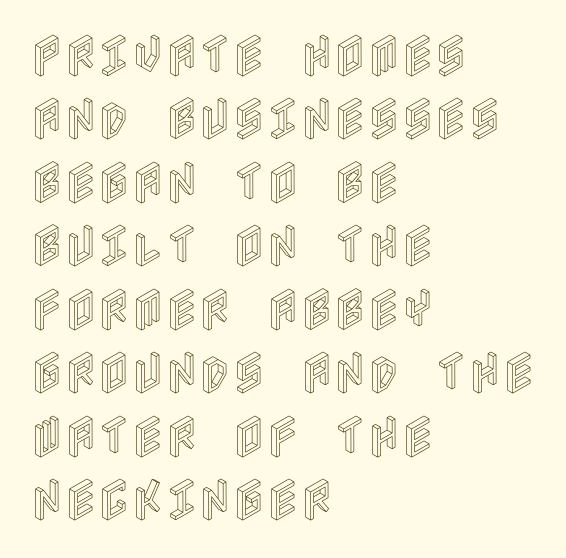
Q: Is the text italic (slanted)? A: No, it is upright.
Q: Is the text underlined? A: No.
Q: How is the paragraph aligned? A: Left-aligned.
Q: Is the spacing between letters normal or unusually wide? A: Normal.
Q: Is the spacing between lines tight, normal or loose? A: Normal.
Q: Width (condensed, normal, or wide)? A: Condensed.
Q: x-height? A: Large.
